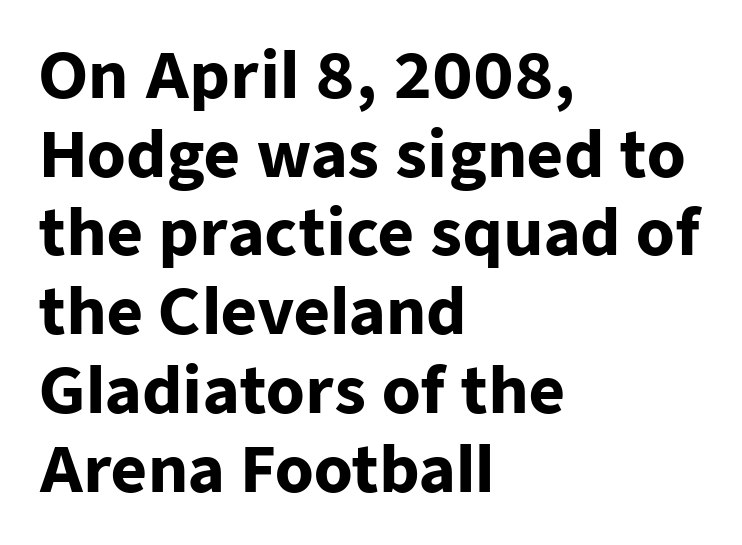
The image shows 62 px heavy sans-serif type, upright; set left-aligned, normal line spacing (1.27x), normal letter spacing, not underlined; low stroke contrast and a medium x-height.
